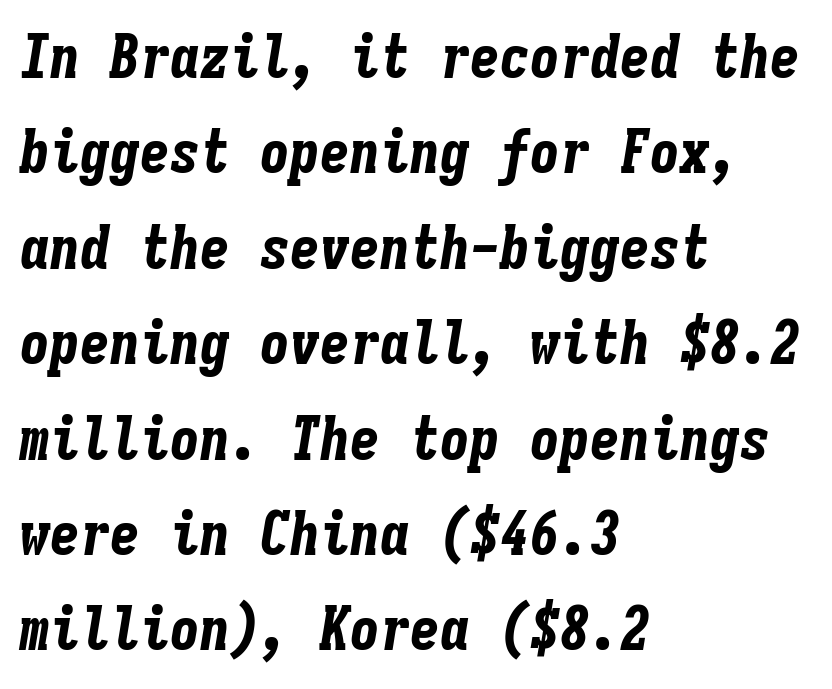
Q: Is the text bold? A: Yes.
Q: Is the text italic (slanted)? A: Yes, it leans right by about 9 degrees.
Q: Is the text underlined? A: No.
Q: How is the paragraph aligned? A: Left-aligned.
Q: Is the spacing between letters normal or unusually wide? A: Normal.
Q: Is the spacing between lines tight, normal or loose? A: Normal.
Q: Width (condensed, normal, or wide)? A: Condensed.
Q: Stroke contrast? A: Low.
Q: x-height? A: Medium.
Q: Monospaced? A: Yes.
